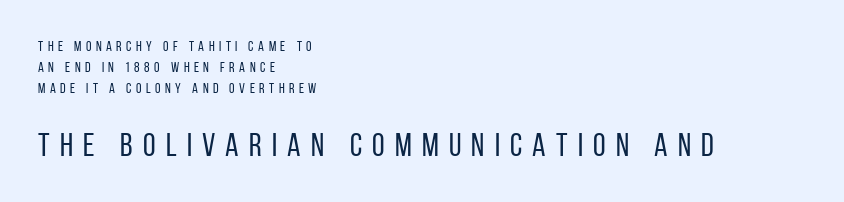
The image shows 32 px regular-weight, condensed sans-serif type, upright; set left-aligned, normal line spacing (1.51x), unusually wide letter spacing (+0.32 em), not underlined; the second (bottom) block is 2.29x larger; low stroke contrast and a large x-height.
